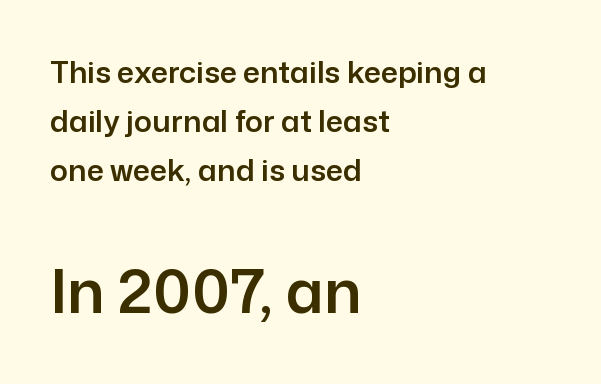
{"serif": "no", "italic": "no", "width": "normal", "stroke_contrast": "low", "x_height": "medium", "monospaced": "no", "underline": "no", "align": "left", "line_spacing": "normal", "line_spacing_ratio": 1.64, "letter_spacing": "normal", "letter_spacing_em": 0.0, "larger_block": "second", "size_ratio": 2.03, "glyph_px": 61}
